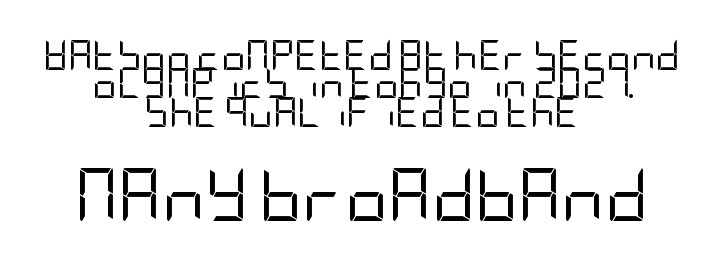
Q: Is the text bold? A: No.
Q: Is the text italic (slanted)? A: No, it is upright.
Q: Is the typeface a serif or a sans-serif typeface? A: Sans-serif.
Q: Is the text underlined? A: No.
Q: How is the paragraph aligned? A: Centered.
Q: Is the spacing between letters normal or unusually wide? A: Normal.
Q: Is the spacing between lines tight, normal or loose? A: Tight.
Q: Which block of text is set in a larger size, the first (top) or the second (bottom)? A: The second (bottom) one.
Q: Width (condensed, normal, or wide)? A: Condensed.
Q: Stroke contrast? A: Low.
Q: x-height? A: Large.
